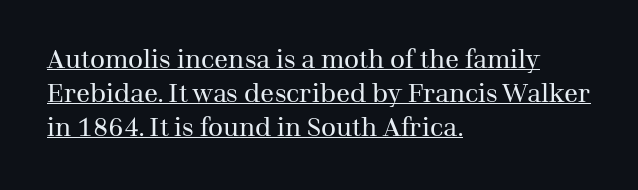
Q: Is the text bold? A: No.
Q: Is the text italic (slanted)? A: No, it is upright.
Q: Is the text underlined? A: Yes.
Q: How is the paragraph aligned? A: Left-aligned.
Q: Is the spacing between letters normal or unusually wide? A: Normal.
Q: Is the spacing between lines tight, normal or loose? A: Normal.
